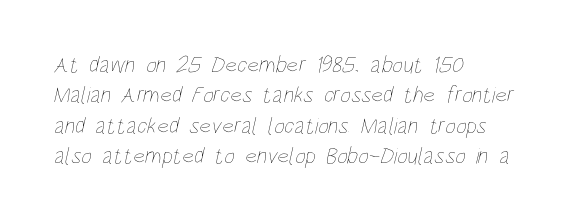
{"bold": "no", "underline": "no", "align": "left", "line_spacing": "normal", "line_spacing_ratio": 1.32, "letter_spacing": "normal", "letter_spacing_em": 0.0, "glyph_px": 23}
